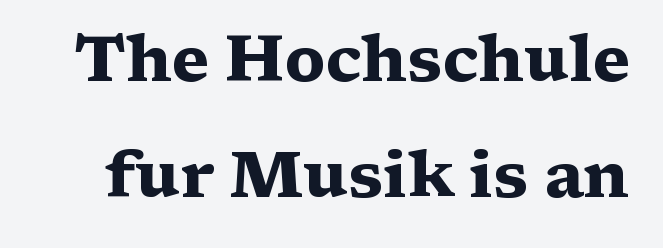
The image shows 65 px heavy, wide serif type, upright; set line spacing 1.78x, normal letter spacing, not underlined; medium stroke contrast and a medium x-height.
